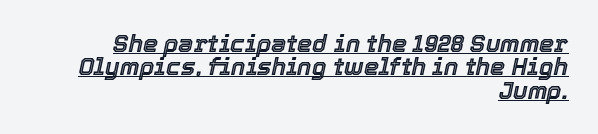
Honestly, the rows look squashed on top of each other. You could call the tracking neutral — neither tight nor loose. The rendered words wear a rule along their underside. Posture: slanted. Alignment: flush right.
